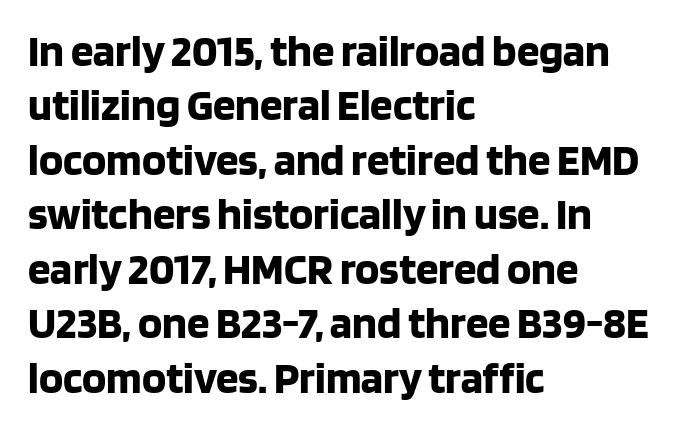
Q: Is the text bold? A: Yes.
Q: Is the text italic (slanted)? A: No, it is upright.
Q: Is the typeface a serif or a sans-serif typeface? A: Sans-serif.
Q: Is the text underlined? A: No.
Q: How is the paragraph aligned? A: Left-aligned.
Q: Is the spacing between letters normal or unusually wide? A: Normal.
Q: Width (condensed, normal, or wide)? A: Normal.
Q: Stroke contrast? A: Low.
Q: x-height? A: Large.
Q: Monospaced? A: No.
